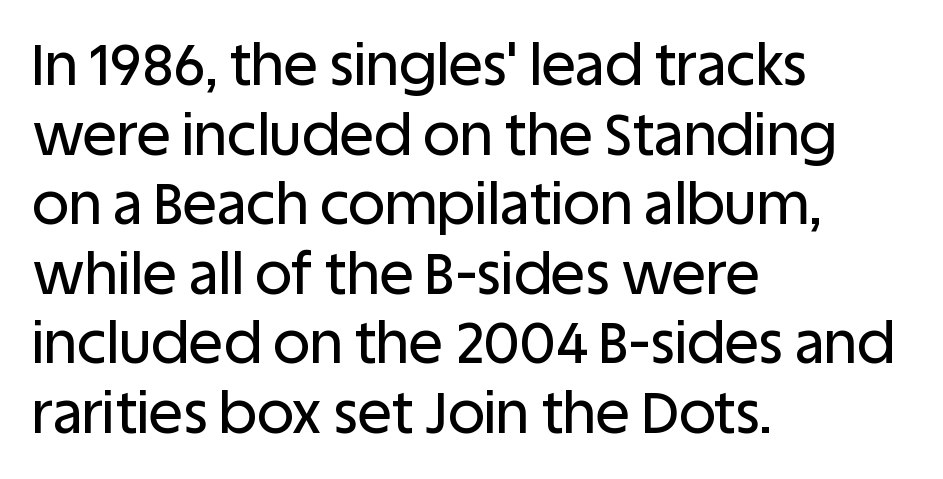
{"serif": "no", "italic": "no", "width": "normal", "stroke_contrast": "low", "x_height": "large", "monospaced": "no", "underline": "no", "align": "left", "line_spacing_ratio": 1.22, "letter_spacing": "normal", "letter_spacing_em": 0.0, "glyph_px": 57}
